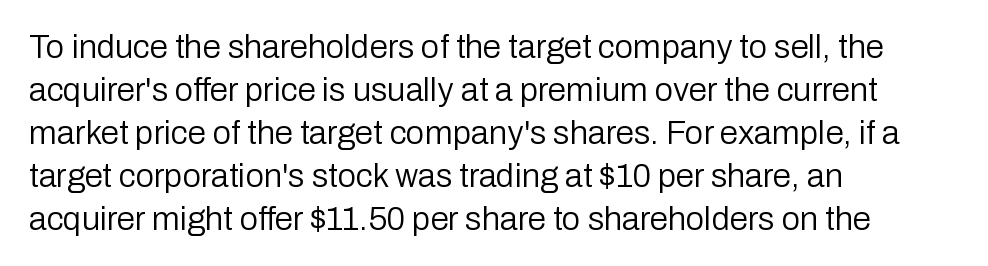
The image shows 33 px regular-weight sans-serif type, upright; set left-aligned, normal line spacing (1.3x), normal letter spacing, not underlined; low stroke contrast and a medium x-height.
